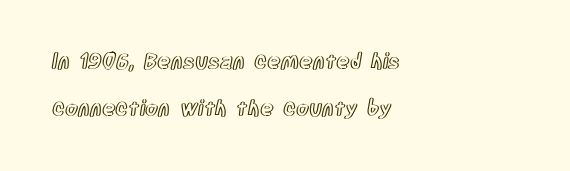
Q: Is the text italic (slanted)? A: Yes.
Q: Is the text underlined? A: No.
Q: How is the paragraph aligned? A: Left-aligned.
Q: Is the spacing between letters normal or unusually wide? A: Normal.
Q: Is the spacing between lines tight, normal or loose? A: Loose.
